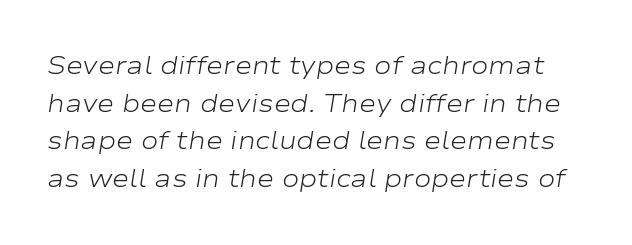
Q: Is the text bold? A: No.
Q: Is the text italic (slanted)? A: Yes, it leans right by about 9 degrees.
Q: Is the text underlined? A: No.
Q: Is the spacing between letters normal or unusually wide? A: Normal.
Q: Is the spacing between lines tight, normal or loose? A: Normal.
